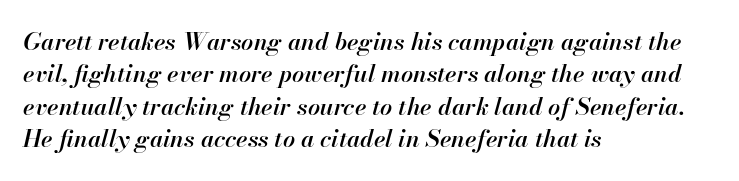
Notice how the passage keeps a crisp vertical edge on the left only. This is the in-between weight designers call semibold or demi. What's the leading like? Ordinary, nothing unusual. The passage shown has conventional tracking throughout. Letters rest on an invisible, unmarked baseline. The font's italic variant was chosen for this text.
